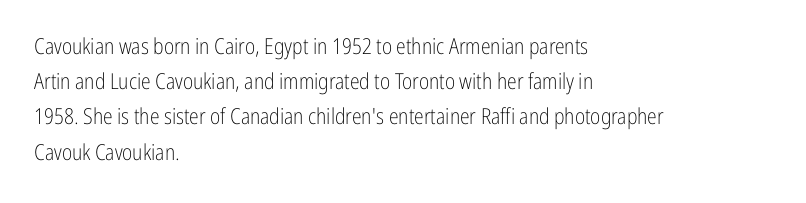
Q: Is the text bold? A: No.
Q: Is the text italic (slanted)? A: No, it is upright.
Q: Is the text underlined? A: No.
Q: How is the paragraph aligned? A: Left-aligned.
Q: Is the spacing between letters normal or unusually wide? A: Normal.
Q: Is the spacing between lines tight, normal or loose? A: Normal.
